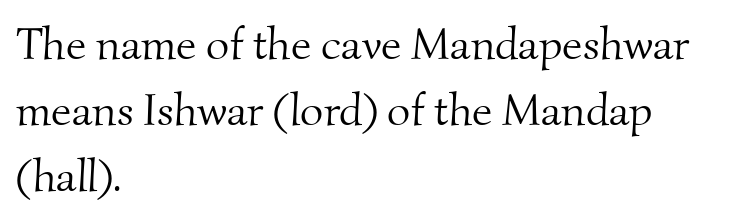
{"serif": "yes", "bold": "no", "weight": "light", "width": "normal", "stroke_contrast": "medium", "x_height": "small", "monospaced": "no", "underline": "no", "align": "left", "line_spacing": "normal", "line_spacing_ratio": 1.47, "letter_spacing": "normal", "letter_spacing_em": 0.0, "glyph_px": 45}
